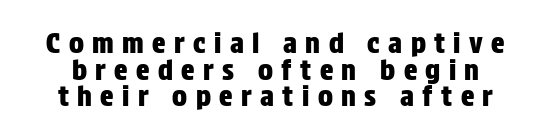
The image shows 28 px condensed sans-serif type, upright; set tight line spacing (0.95x), unusually wide letter spacing (+0.3 em), not underlined; low stroke contrast and a large x-height.
